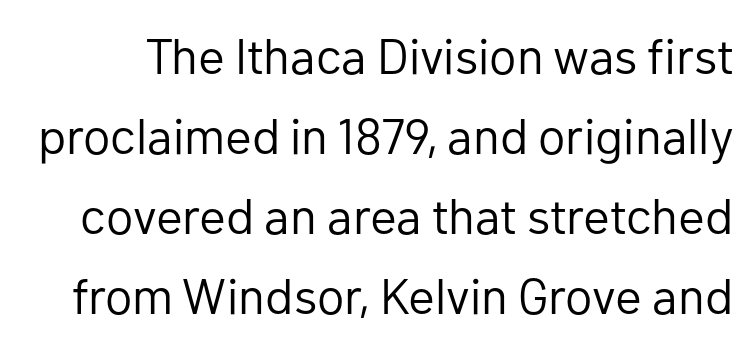
The lettering stays uniformly vertical, giving the passage a roman look. Type style note: lacks serifs. Descenders hang freely into open space. Think of a printed novel: that variable character pitch is what you see here. Weight: in the light-to-regular range. Evenly set lines give the paragraph a standard silhouette.
